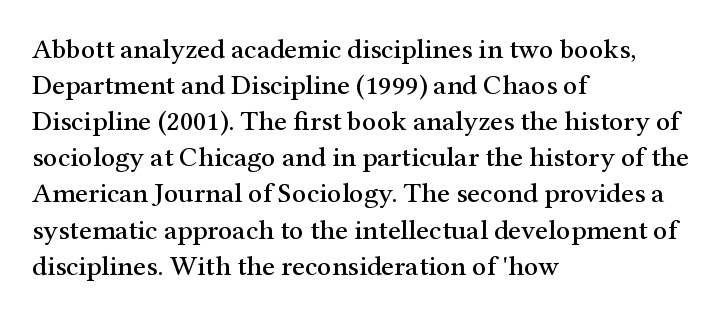
{"serif": "yes", "italic": "no", "width": "normal", "stroke_contrast": "medium", "x_height": "medium", "monospaced": "no", "underline": "no", "align": "left", "line_spacing": "normal", "line_spacing_ratio": 1.29, "letter_spacing": "normal", "letter_spacing_em": 0.0, "glyph_px": 28}
